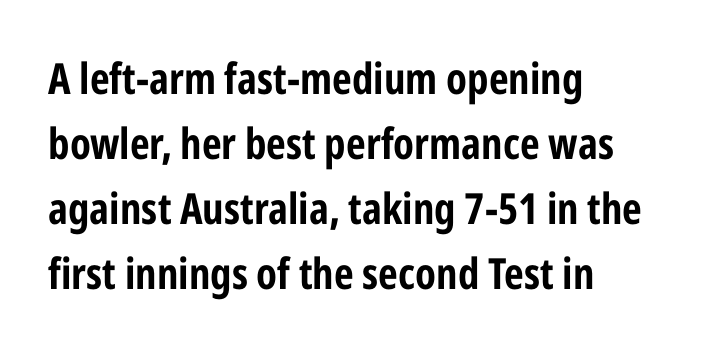
Q: Is the text bold? A: Yes.
Q: Is the text italic (slanted)? A: No, it is upright.
Q: Is the typeface a serif or a sans-serif typeface? A: Sans-serif.
Q: Is the text underlined? A: No.
Q: How is the paragraph aligned? A: Left-aligned.
Q: Is the spacing between letters normal or unusually wide? A: Normal.
Q: Is the spacing between lines tight, normal or loose? A: Normal.
Q: Width (condensed, normal, or wide)? A: Condensed.
Q: Stroke contrast? A: Low.
Q: x-height? A: Medium.
Q: Monospaced? A: No.
